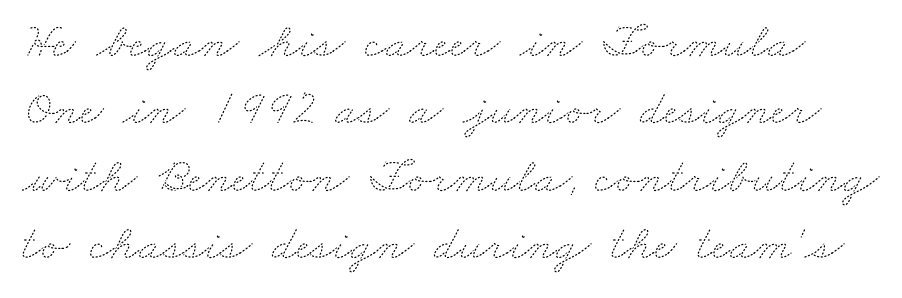
{"bold": "no", "weight": "thin", "width": "wide", "stroke_contrast": "medium", "x_height": "small", "monospaced": "no", "underline": "no", "line_spacing": "normal", "line_spacing_ratio": 1.35, "letter_spacing": "normal", "letter_spacing_em": 0.0, "glyph_px": 50}
